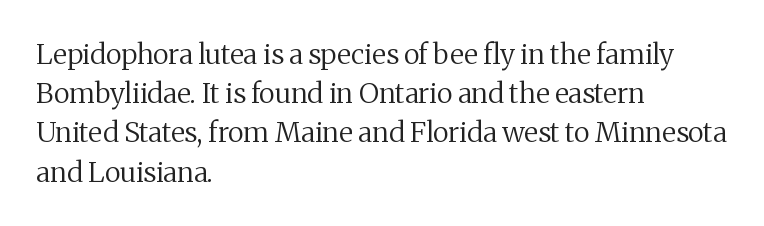
The image shows 28 px regular-weight serif type, upright; set left-aligned, normal line spacing (1.4x), normal letter spacing, not underlined; medium stroke contrast and a medium x-height.
